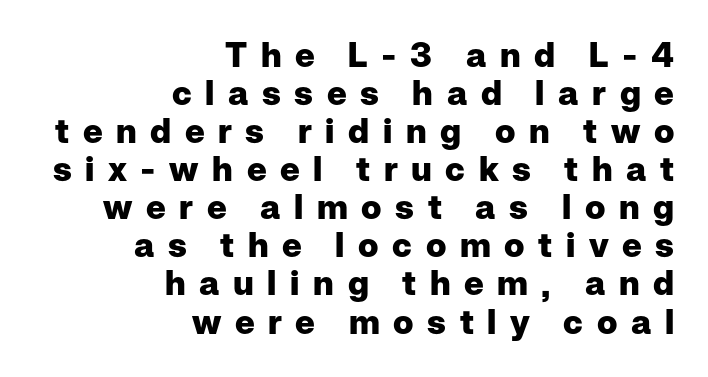
Q: Is the text bold? A: Yes.
Q: Is the text italic (slanted)? A: No, it is upright.
Q: Is the typeface a serif or a sans-serif typeface? A: Sans-serif.
Q: Is the text underlined? A: No.
Q: How is the paragraph aligned? A: Right-aligned.
Q: Is the spacing between letters normal or unusually wide? A: Unusually wide.
Q: Is the spacing between lines tight, normal or loose? A: Tight.
Q: Width (condensed, normal, or wide)? A: Normal.
Q: Stroke contrast? A: Low.
Q: x-height? A: Medium.
Q: Monospaced? A: No.
